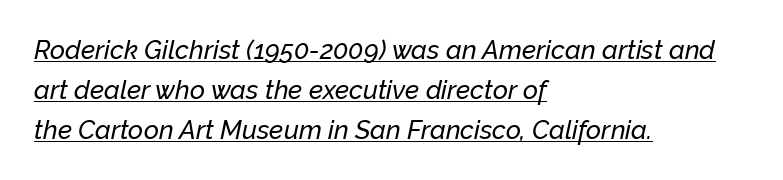
The image shows 26 px text type, italic (leaning right); set left-aligned, normal line spacing (1.53x), normal letter spacing, underlined.
